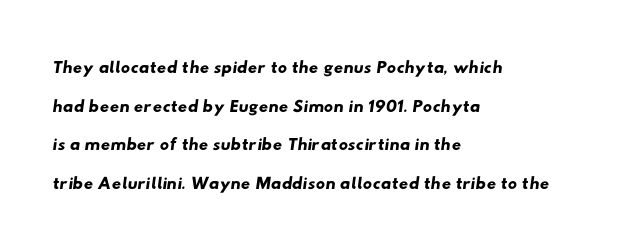
The image shows 26 px text type; set left-aligned, normal line spacing (1.49x), normal letter spacing, not underlined.
